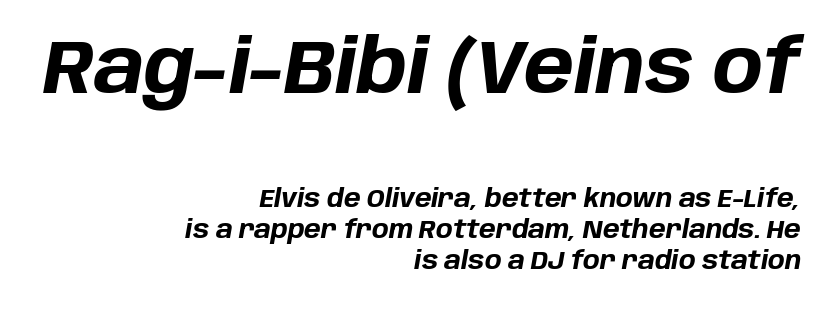
Where is the straight margin? On the right. Here the designer chose a conventional face with non-uniform glyph widths. Beneath every word, the page is bare. How are the letters spaced? Ordinarily, with no added tracking. Which of the two is more prominent by size? The first, at the top. The typography opts for an oblique posture over an upright one.
